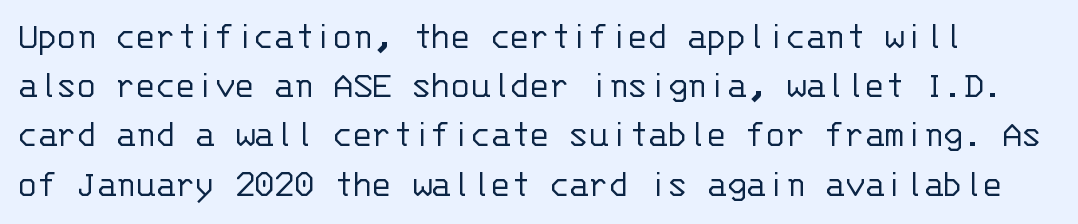
{"serif": "no", "italic": "no", "bold": "no", "weight": "light", "width": "normal", "stroke_contrast": "low", "x_height": "large", "monospaced": "yes", "underline": "no", "line_spacing_ratio": 1.23, "letter_spacing": "normal", "letter_spacing_em": 0.0, "glyph_px": 40}
